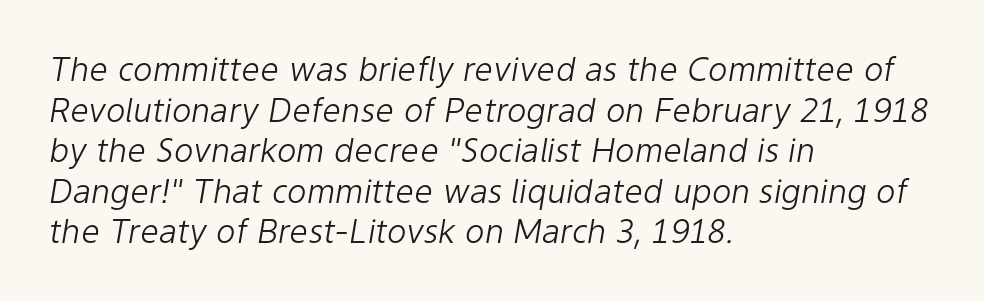
The image shows 33 px light type, italic (leaning right); set left-aligned, line spacing 1.23x, normal letter spacing, not underlined; low stroke contrast and a medium x-height.
